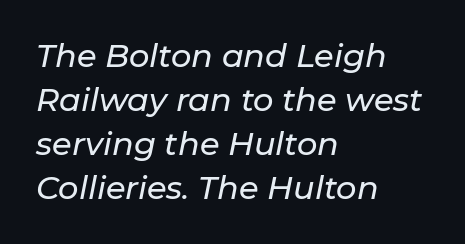
Q: Is the text italic (slanted)? A: Yes, it leans right by about 11 degrees.
Q: Is the text underlined? A: No.
Q: How is the paragraph aligned? A: Left-aligned.
Q: Is the spacing between letters normal or unusually wide? A: Normal.
Q: Is the spacing between lines tight, normal or loose? A: Normal.
Q: Width (condensed, normal, or wide)? A: Normal.
Q: Stroke contrast? A: Low.
Q: x-height? A: Medium.
Q: Monospaced? A: No.
